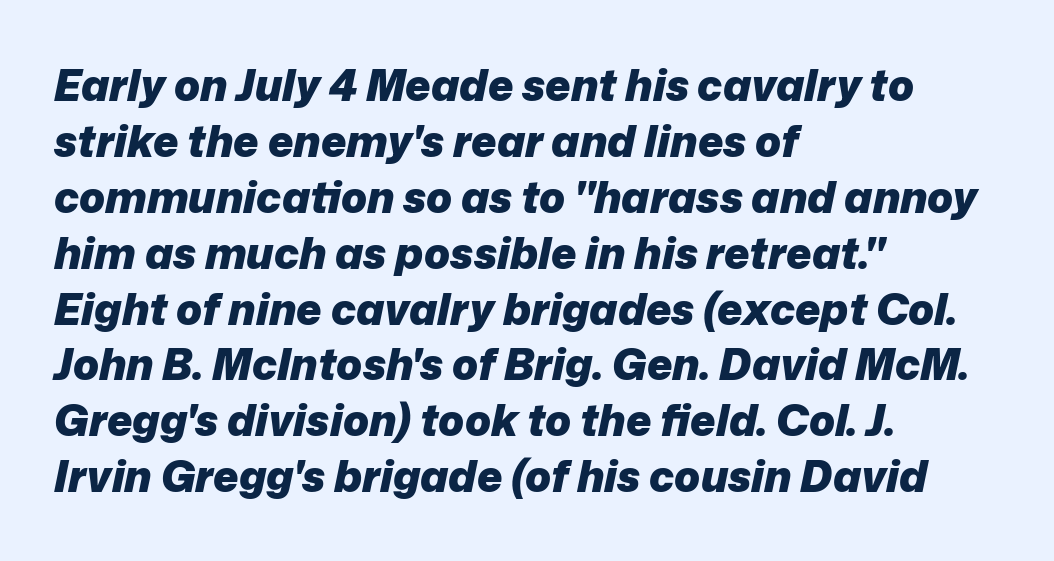
{"italic": "yes", "lean": "right", "slant_degrees": 12, "bold": "yes", "weight": "heavy", "width": "normal", "stroke_contrast": "low", "x_height": "medium", "monospaced": "no", "underline": "no", "align": "left", "line_spacing": "normal", "line_spacing_ratio": 1.3, "letter_spacing": "normal", "letter_spacing_em": 0.0, "glyph_px": 43}
